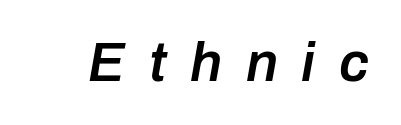
Q: Is the text bold? A: Semi-bold.
Q: Is the text italic (slanted)? A: Yes, it leans right by about 10 degrees.
Q: Is the text underlined? A: No.
Q: Is the spacing between letters normal or unusually wide? A: Unusually wide.
Q: Width (condensed, normal, or wide)? A: Normal.
Q: Stroke contrast? A: Low.
Q: x-height? A: Medium.
Q: Monospaced? A: No.
